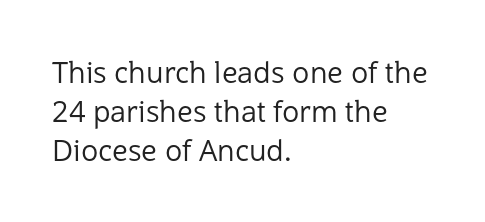
{"serif": "no", "italic": "no", "bold": "no", "weight": "regular", "width": "normal", "stroke_contrast": "low", "x_height": "medium", "monospaced": "no", "underline": "no", "align": "left", "line_spacing": "normal", "line_spacing_ratio": 1.34, "letter_spacing": "normal", "letter_spacing_em": 0.0, "glyph_px": 29}
